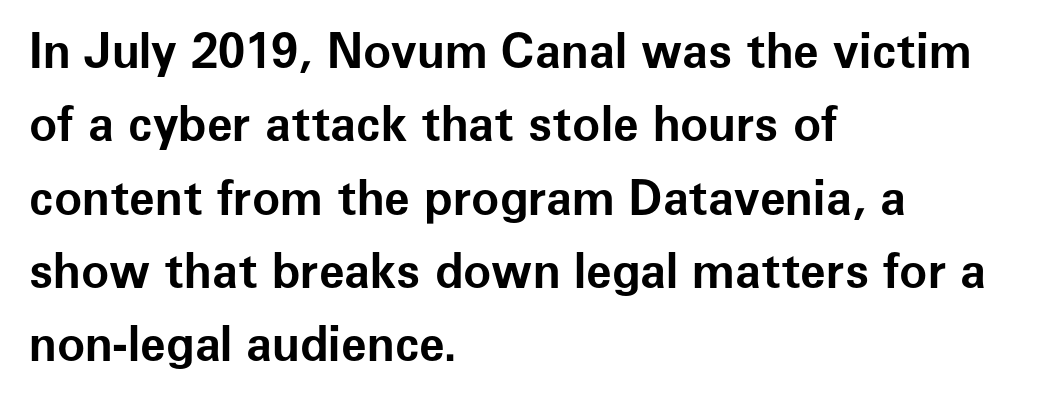
{"serif": "no", "italic": "no", "bold": "yes", "weight": "bold", "width": "normal", "stroke_contrast": "low", "x_height": "medium", "monospaced": "no", "underline": "no", "align": "left", "line_spacing": "normal", "line_spacing_ratio": 1.56, "letter_spacing": "normal", "letter_spacing_em": 0.0, "glyph_px": 47}
